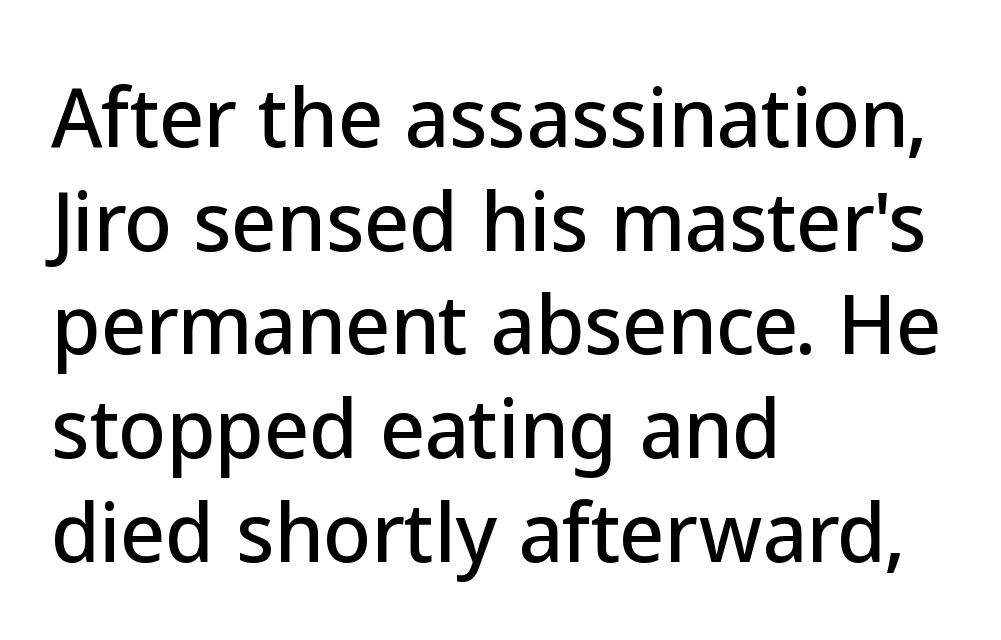
This is roman type, the default non-slanted kind. Unmarked baselines from the first word to the last. These lines are set flush left with a ragged right edge. Look at the bottom of the vertical strokes: they stop flat, with no serifs. Each letter keeps its own natural width here, so spacing adapts to shape.
